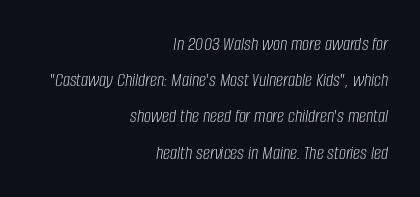
The image shows 20 px text type, italic (leaning right); set right-aligned, line spacing 1.81x, normal letter spacing, not underlined.
